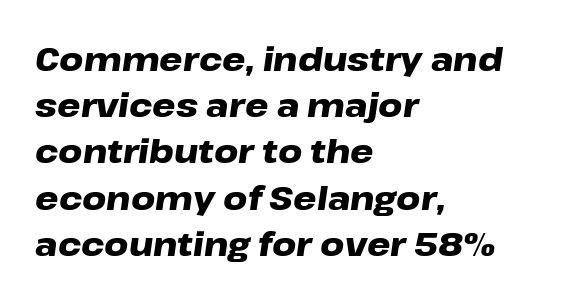
Q: Is the text bold? A: Yes.
Q: Is the text italic (slanted)? A: Yes, it leans right by about 8 degrees.
Q: Is the text underlined? A: No.
Q: How is the paragraph aligned? A: Left-aligned.
Q: Is the spacing between letters normal or unusually wide? A: Normal.
Q: Is the spacing between lines tight, normal or loose? A: Normal.
Q: Width (condensed, normal, or wide)? A: Wide.
Q: Stroke contrast? A: Low.
Q: x-height? A: Medium.
Q: Monospaced? A: No.
